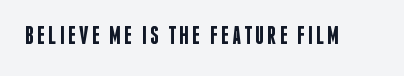
Q: Is the text bold? A: Semi-bold.
Q: Is the text italic (slanted)? A: No, it is upright.
Q: Is the text underlined? A: No.
